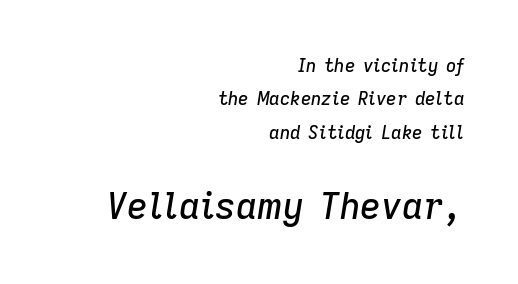
The gaps between neighbouring characters are ordinary and unremarkable. Character size in the trailing block exceeds that of the leading block. Do the characters align in a grid? No, the font is proportional. Reading down the block, your eye finds every line finishing at a fixed right position. An italicized treatment has been applied to the whole sample.
